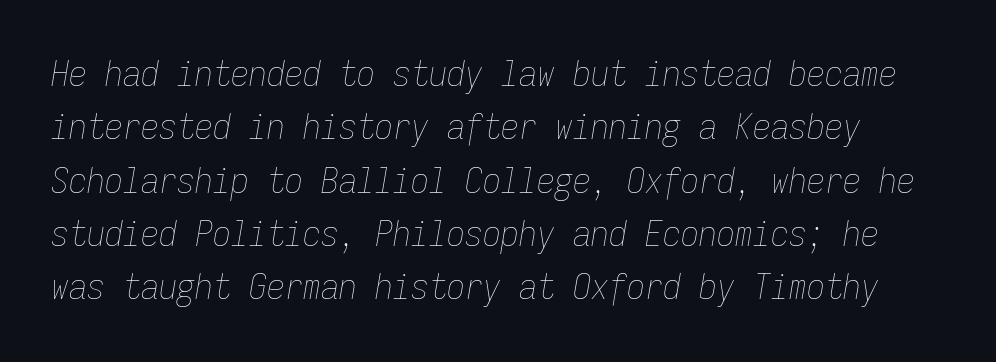
Compared with ordinary roman type, these characters are visibly tilted. Each row of text sits above clean, open space. How are the letters spaced? Ordinarily, with no added tracking. This sample has the even, mechanical cadence of fixed-width lettering. Vertical stems look standard width or narrower in stroke. This block has exactly the height ordinary leading produces.
